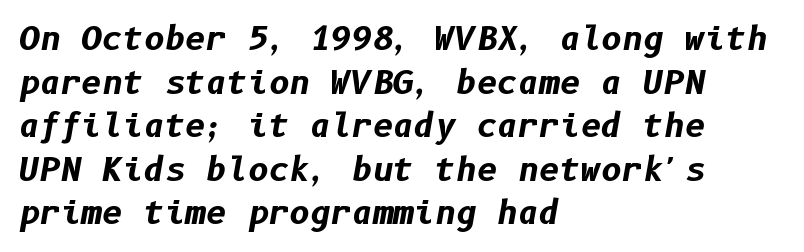
{"italic": "yes", "lean": "right", "slant_degrees": 10, "bold": "yes", "weight": "bold", "width": "normal", "stroke_contrast": "low", "x_height": "medium", "underline": "no", "align": "left", "line_spacing": "normal", "line_spacing_ratio": 1.36, "letter_spacing": "normal", "letter_spacing_em": 0.0, "glyph_px": 32}
